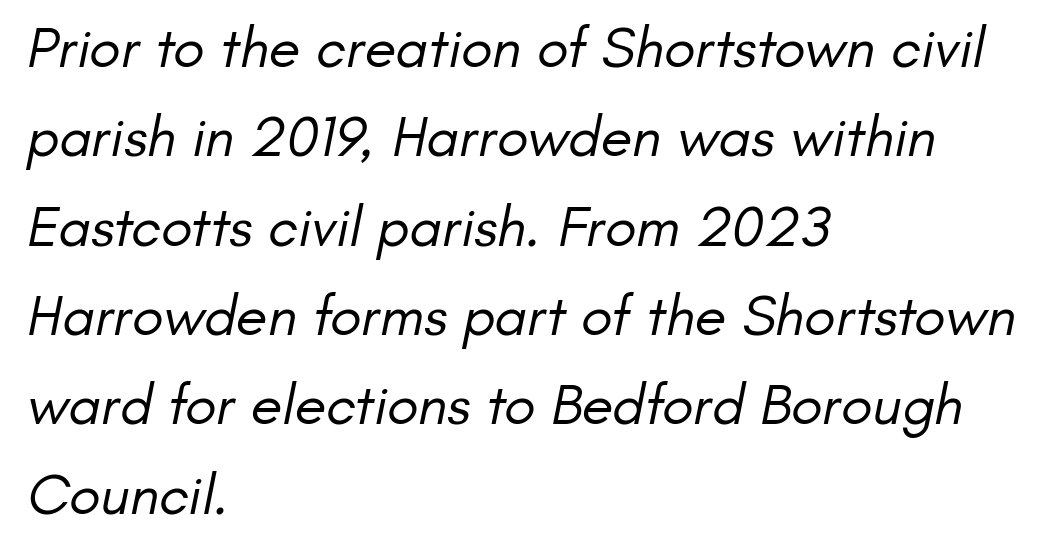
The image shows 58 px regular-weight sans-serif type; set left-aligned, normal line spacing (1.54x), normal letter spacing, not underlined; low stroke contrast and a small x-height.
